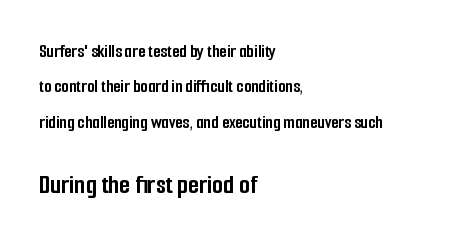
Q: Is the text bold? A: Yes.
Q: Is the text italic (slanted)? A: No, it is upright.
Q: Is the typeface a serif or a sans-serif typeface? A: Sans-serif.
Q: Is the text underlined? A: No.
Q: How is the paragraph aligned? A: Left-aligned.
Q: Is the spacing between letters normal or unusually wide? A: Normal.
Q: Which block of text is set in a larger size, the first (top) or the second (bottom)? A: The second (bottom) one.
Q: Width (condensed, normal, or wide)? A: Condensed.
Q: Stroke contrast? A: Low.
Q: x-height? A: Medium.
Q: Monospaced? A: No.
